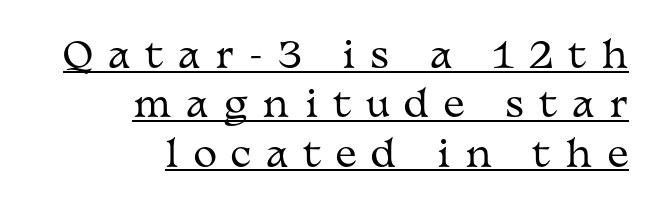
Q: Is the text bold? A: No.
Q: Is the text italic (slanted)? A: No, it is upright.
Q: Is the typeface a serif or a sans-serif typeface? A: Serif.
Q: Is the text underlined? A: Yes.
Q: How is the paragraph aligned? A: Right-aligned.
Q: Is the spacing between letters normal or unusually wide? A: Unusually wide.
Q: Is the spacing between lines tight, normal or loose? A: Normal.
Q: Width (condensed, normal, or wide)? A: Wide.
Q: Stroke contrast? A: Medium.
Q: x-height? A: Medium.
Q: Monospaced? A: No.
